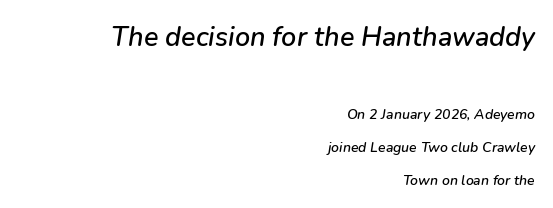
Check under the words: just untouched page. Caption: multi-line text, flush right, ragged left. Each new line begins a long way beneath the previous one. Between one letter and the next there's only the usual sliver of space. The letters are slanted; this is an italic face. Top chunk: large. Bottom chunk: small.
